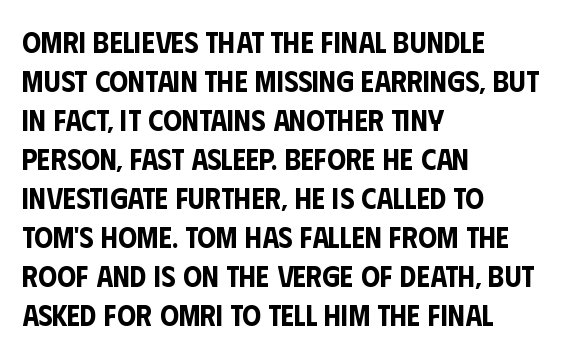
{"serif": "no", "italic": "no", "width": "condensed", "stroke_contrast": "low", "x_height": "large", "monospaced": "no", "underline": "no", "align": "left", "line_spacing": "normal", "line_spacing_ratio": 1.3, "letter_spacing": "normal", "letter_spacing_em": 0.0, "glyph_px": 30}
